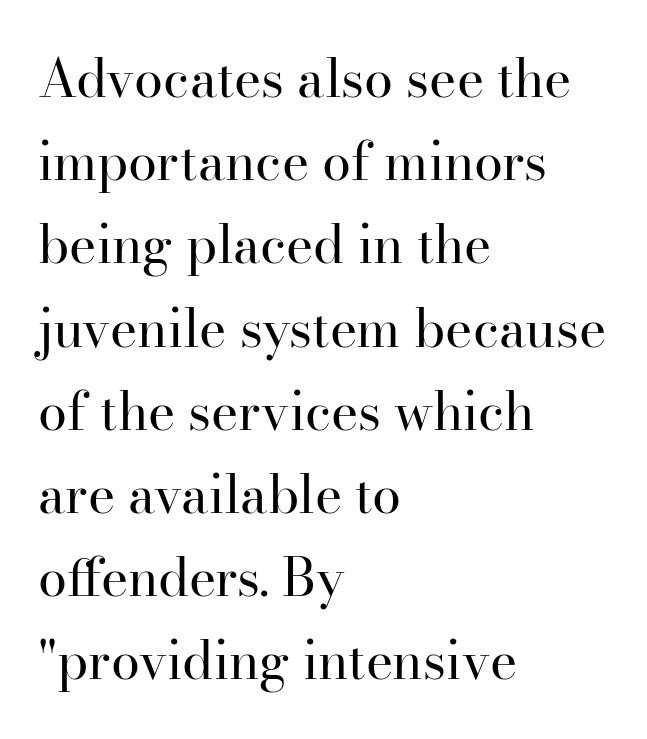
The image shows 52 px regular-weight serif type, upright; set left-aligned, normal line spacing (1.6x), normal letter spacing, not underlined; high stroke contrast and a small x-height.
